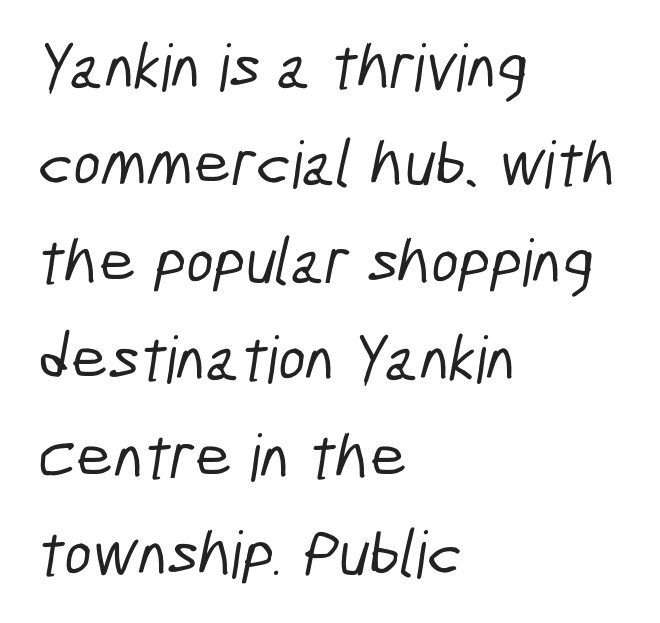
Q: Is the typeface a serif or a sans-serif typeface? A: Sans-serif.
Q: Is the text underlined? A: No.
Q: How is the paragraph aligned? A: Left-aligned.
Q: Is the spacing between letters normal or unusually wide? A: Normal.
Q: Is the spacing between lines tight, normal or loose? A: Normal.
Q: Width (condensed, normal, or wide)? A: Condensed.
Q: Stroke contrast? A: Low.
Q: x-height? A: Medium.
Q: Monospaced? A: No.
